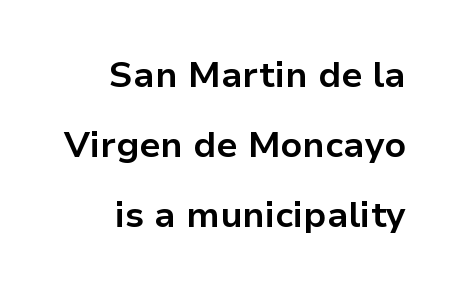
The passage shown is not underscored anywhere. Do the characters align in a grid? No, the font is proportional. When letters stand straight like this, we call the style roman or upright. Casual observation: everything's shoved over to the right.
